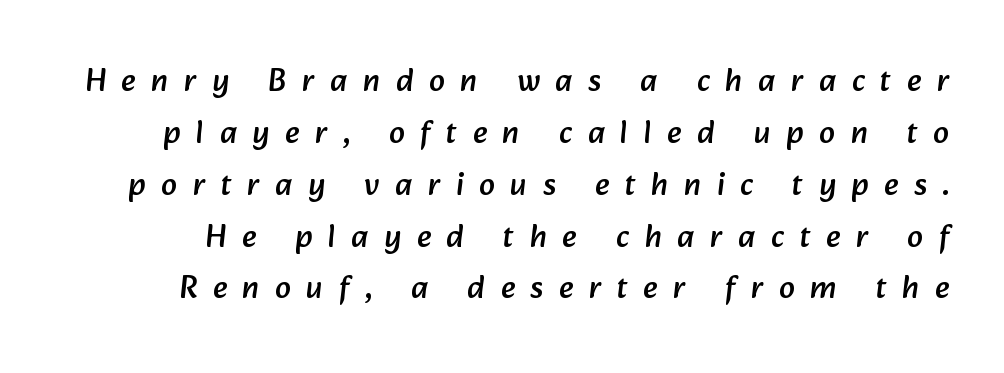
Q: Is the typeface a serif or a sans-serif typeface? A: Sans-serif.
Q: Is the text underlined? A: No.
Q: Is the spacing between letters normal or unusually wide? A: Unusually wide.
Q: Is the spacing between lines tight, normal or loose? A: Normal.
Q: Width (condensed, normal, or wide)? A: Normal.
Q: Stroke contrast? A: Low.
Q: x-height? A: Medium.
Q: Monospaced? A: No.
